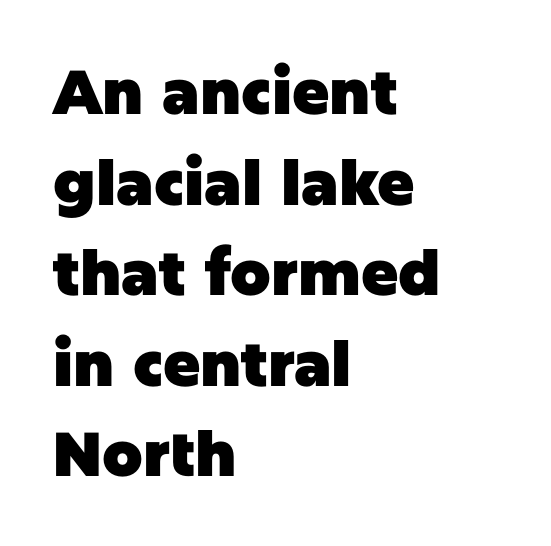
{"serif": "no", "italic": "no", "bold": "yes", "weight": "heavy", "width": "normal", "stroke_contrast": "low", "x_height": "large", "monospaced": "no", "underline": "no", "align": "left", "line_spacing": "normal", "line_spacing_ratio": 1.46, "letter_spacing": "normal", "letter_spacing_em": 0.0, "glyph_px": 62}
